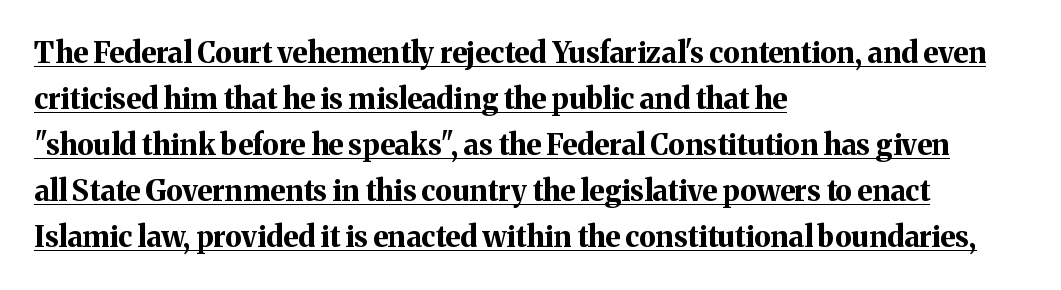
{"serif": "yes", "italic": "no", "bold": "yes", "weight": "bold", "width": "normal", "stroke_contrast": "medium", "x_height": "medium", "monospaced": "no", "underline": "yes", "align": "left", "line_spacing": "normal", "line_spacing_ratio": 1.59, "letter_spacing": "normal", "letter_spacing_em": 0.0, "glyph_px": 29}
